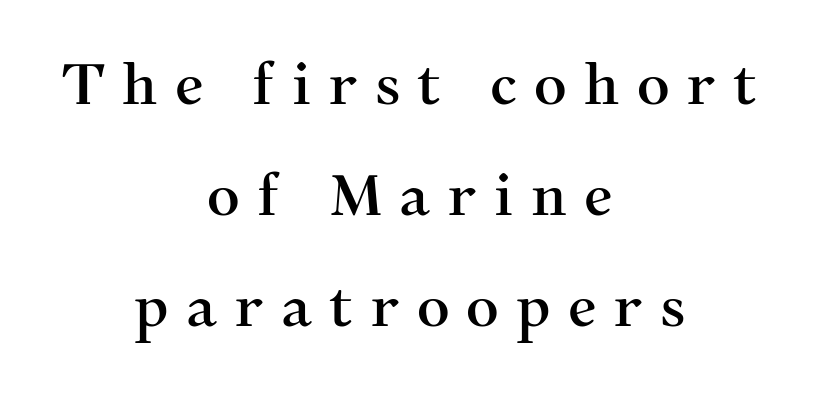
The image shows 57 px serif type, upright; set centered, loose line spacing (1.95x), unusually wide letter spacing (+0.3 em), not underlined; medium stroke contrast and a medium x-height.
